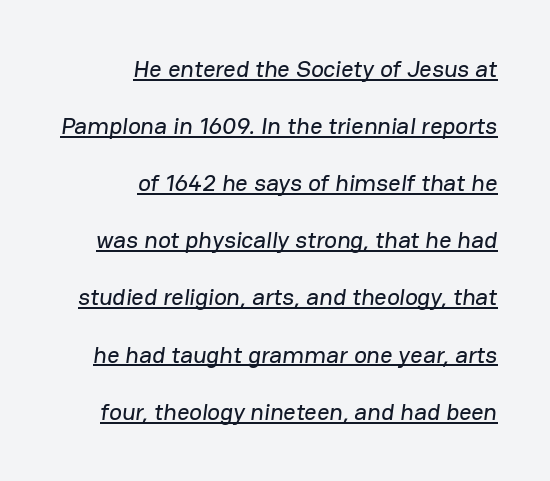
Q: Is the text underlined? A: Yes.
Q: How is the paragraph aligned? A: Right-aligned.
Q: Is the spacing between letters normal or unusually wide? A: Normal.
Q: Is the spacing between lines tight, normal or loose? A: Loose.
